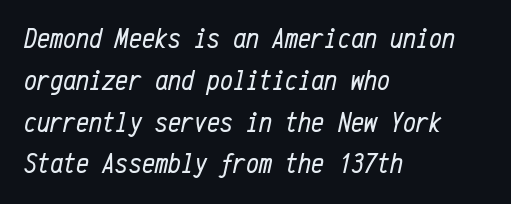
Q: Is the text bold? A: No.
Q: Is the text italic (slanted)? A: Yes, it leans right by about 12 degrees.
Q: Is the text underlined? A: No.
Q: How is the paragraph aligned? A: Left-aligned.
Q: Is the spacing between letters normal or unusually wide? A: Normal.
Q: Is the spacing between lines tight, normal or loose? A: Normal.
Q: Width (condensed, normal, or wide)? A: Condensed.
Q: Stroke contrast? A: Low.
Q: x-height? A: Medium.
Q: Monospaced? A: Yes.
